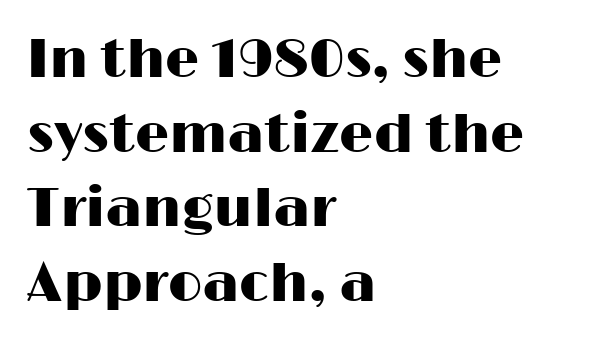
{"serif": "no", "italic": "no", "width": "wide", "stroke_contrast": "high", "x_height": "medium", "monospaced": "no", "underline": "no", "align": "left", "line_spacing": "normal", "line_spacing_ratio": 1.38, "letter_spacing": "normal", "letter_spacing_em": 0.0, "glyph_px": 54}
